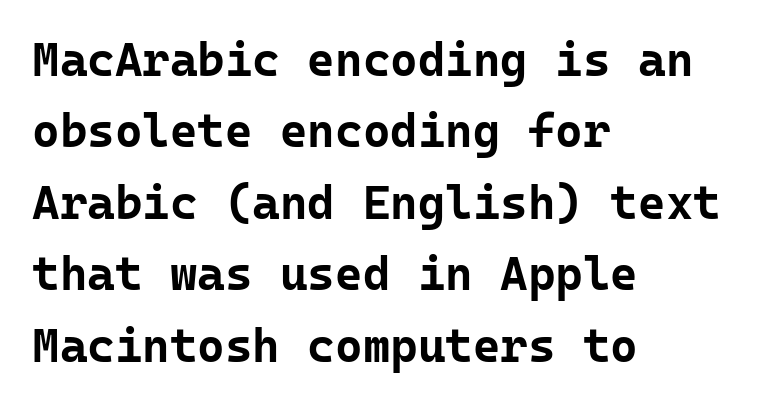
The image shows 47 px bold sans-serif type, upright, monospaced; set left-aligned, normal line spacing (1.52x), normal letter spacing, not underlined; low stroke contrast and a medium x-height.
